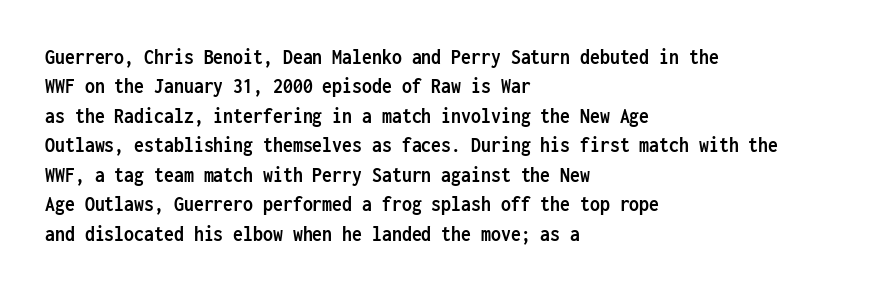
The vertical gap from one line to the next is medium. The rendering uses a bold face; every stroke is thick and dark. When letters stand straight like this, we call the style roman or upright. A typesetter would call this zero additional tracking.
